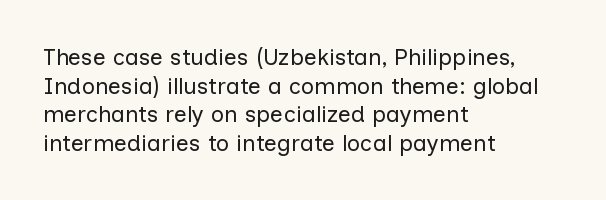
Q: Is the text bold? A: No.
Q: Is the text italic (slanted)? A: No, it is upright.
Q: Is the text underlined? A: No.
Q: How is the paragraph aligned? A: Left-aligned.
Q: Is the spacing between letters normal or unusually wide? A: Normal.
